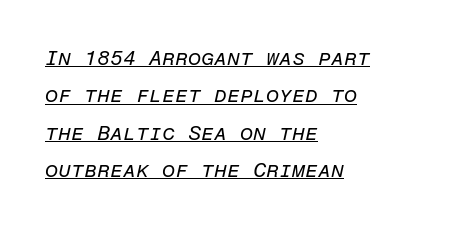
Q: Is the text bold? A: No.
Q: Is the text italic (slanted)? A: Yes, it leans right by about 12 degrees.
Q: Is the text underlined? A: Yes.
Q: How is the paragraph aligned? A: Left-aligned.
Q: Is the spacing between letters normal or unusually wide? A: Normal.
